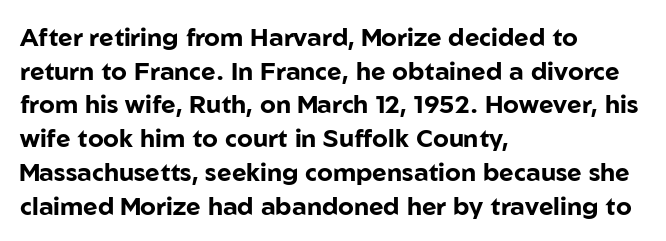
The image shows 25 px bold type, upright; set left-aligned, normal line spacing (1.35x), normal letter spacing, not underlined.
